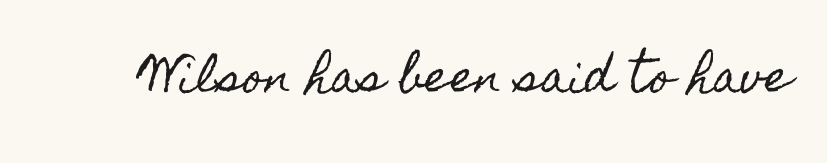
{"width": "condensed", "x_height": "small", "monospaced": "no", "underline": "no", "letter_spacing": "normal", "letter_spacing_em": 0.0, "glyph_px": 43}
